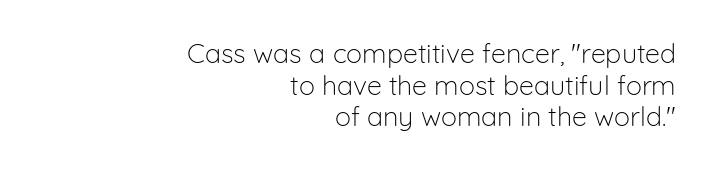
{"italic": "no", "bold": "no", "underline": "no", "align": "right", "line_spacing_ratio": 1.17, "letter_spacing": "normal", "letter_spacing_em": 0.0, "glyph_px": 27}
